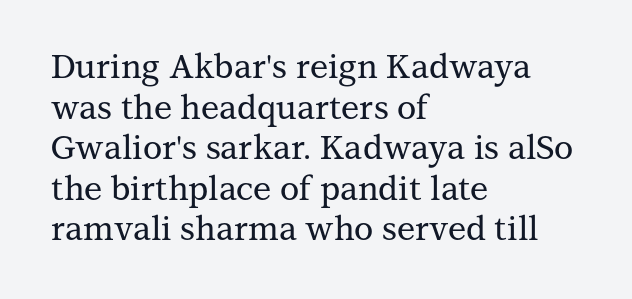
The image shows 33 px serif type, upright; set left-aligned, line spacing 1.23x, normal letter spacing, not underlined; medium stroke contrast and a medium x-height.
